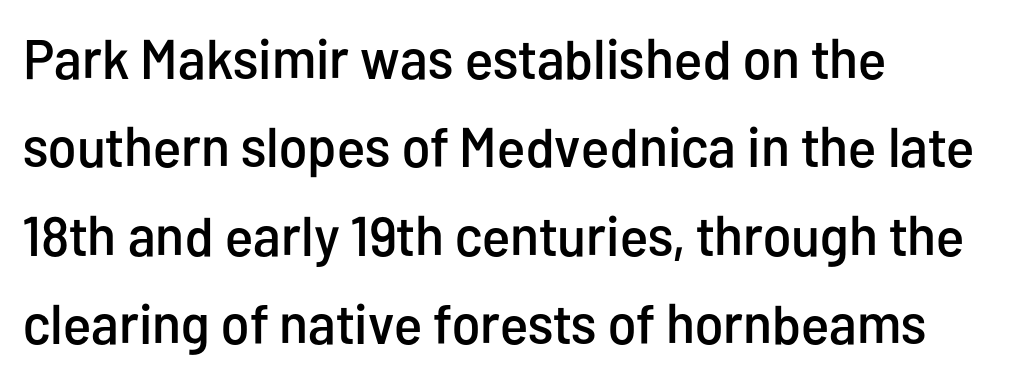
The image shows 56 px condensed sans-serif type, upright; set left-aligned, normal line spacing (1.58x), normal letter spacing, not underlined; low stroke contrast and a medium x-height.
